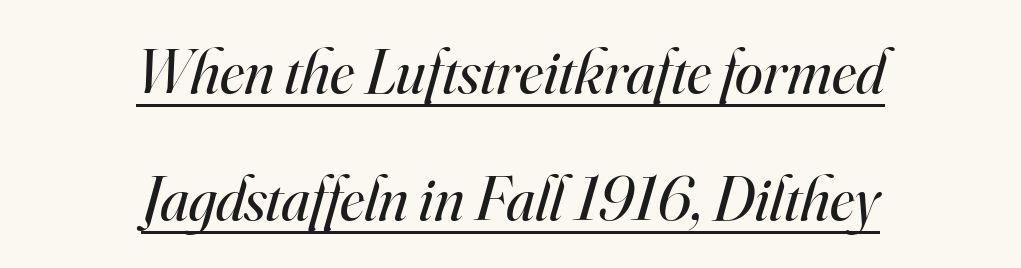
The image shows 63 px regular-weight serif type, italic (leaning right); set centered, loose line spacing (2.01x), normal letter spacing, underlined; high stroke contrast and a small x-height.
